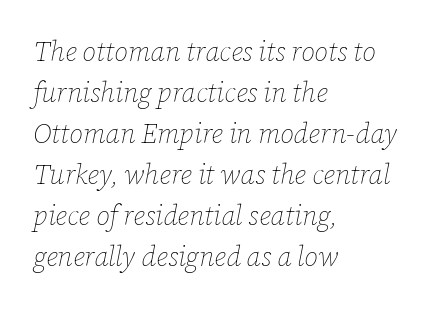
The image shows 27 px text type, italic (leaning right); set left-aligned, normal line spacing (1.52x), normal letter spacing, not underlined.
